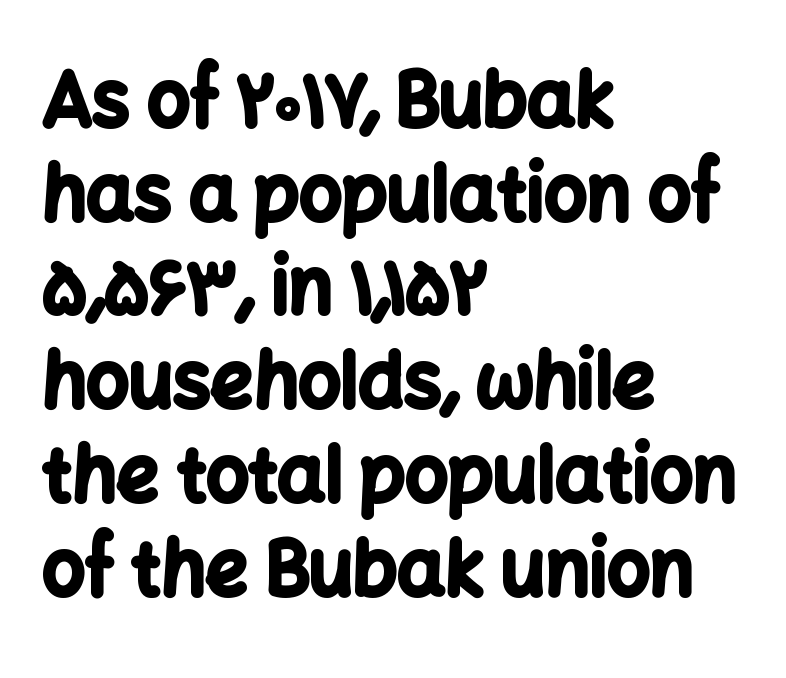
Q: Is the text bold? A: Yes.
Q: Is the text italic (slanted)? A: No, it is upright.
Q: Is the typeface a serif or a sans-serif typeface? A: Sans-serif.
Q: Is the text underlined? A: No.
Q: How is the paragraph aligned? A: Left-aligned.
Q: Is the spacing between letters normal or unusually wide? A: Normal.
Q: Is the spacing between lines tight, normal or loose? A: Normal.
Q: Width (condensed, normal, or wide)? A: Normal.
Q: Stroke contrast? A: Low.
Q: x-height? A: Medium.
Q: Monospaced? A: No.
